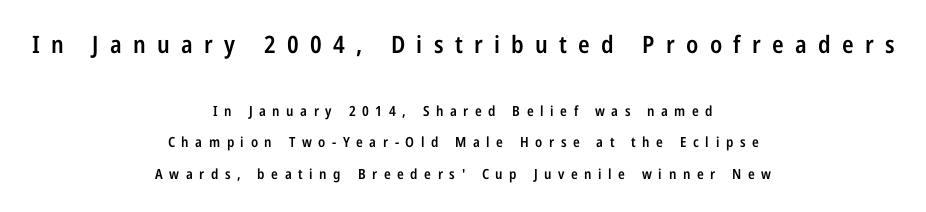
Summary of weight: moderately heavy, a semibold. Visually, the top section dominates because its glyphs are scaled up. A roman cut, with each character standing at attention. This sample trades compactness for vertical openness between lines. The string is rendered with underlining switched off. Honestly, the letter spacing is so wide it's the main thing you notice.
